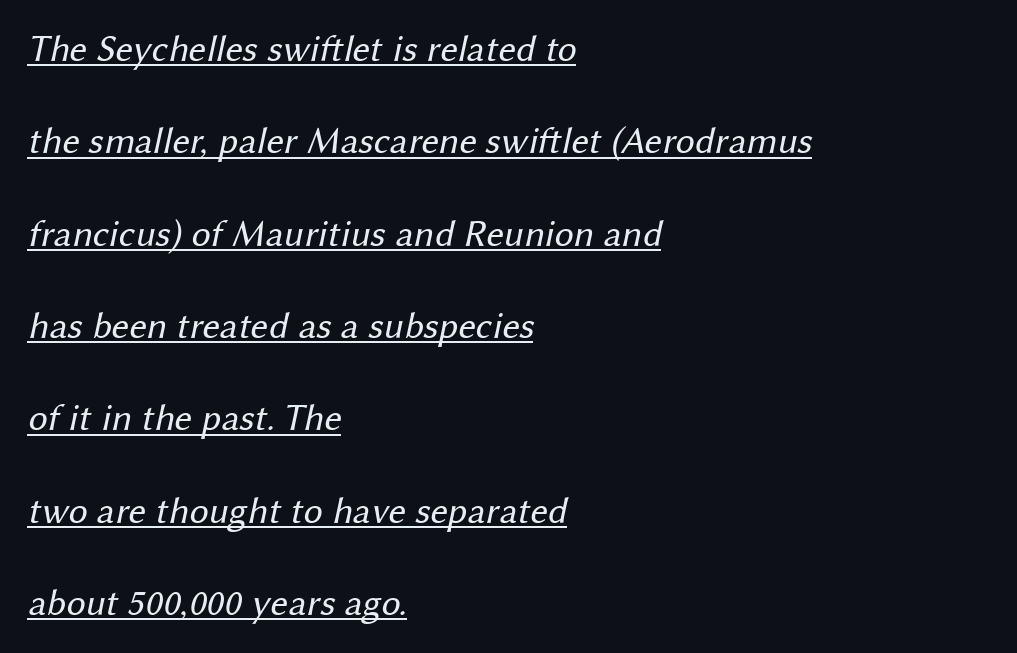
The rendering uses a large line-height, opening up the rows. Nothing sits at the stroke ends, so this counts as sans-serif. The face used here is proportionally spaced, like ordinary book or web type. A light-to-regular cut is what we see here.
